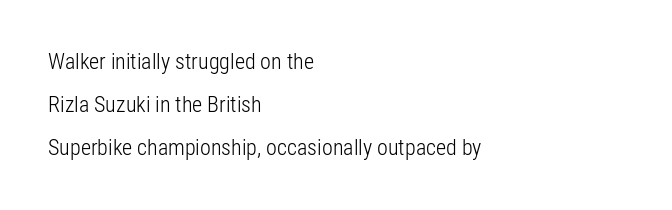
The image shows 22 px text type, upright; set left-aligned, loose line spacing (1.96x), normal letter spacing, not underlined.
